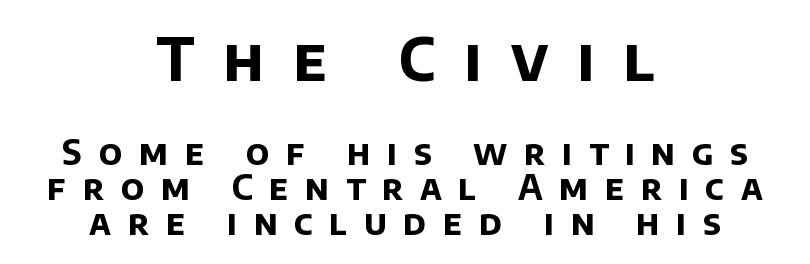
Q: Is the text bold? A: Yes.
Q: Is the typeface a serif or a sans-serif typeface? A: Sans-serif.
Q: Is the text underlined? A: No.
Q: How is the paragraph aligned? A: Centered.
Q: Is the spacing between letters normal or unusually wide? A: Unusually wide.
Q: Is the spacing between lines tight, normal or loose? A: Tight.
Q: Which block of text is set in a larger size, the first (top) or the second (bottom)? A: The first (top) one.
Q: Width (condensed, normal, or wide)? A: Normal.
Q: Stroke contrast? A: Low.
Q: x-height? A: Large.
Q: Monospaced? A: No.
